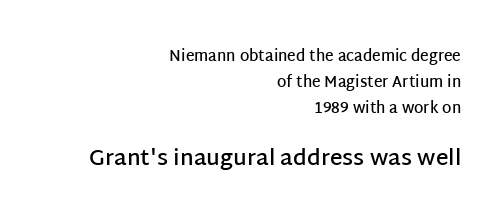
{"italic": "no", "bold": "semi", "underline": "no", "align": "right", "line_spacing_ratio": 1.74, "letter_spacing": "normal", "letter_spacing_em": 0.0, "larger_block": "second", "size_ratio": 1.47, "glyph_px": 22}
